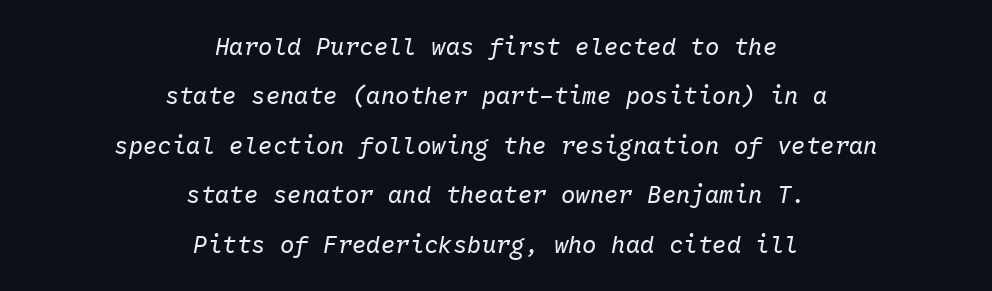
The image shows 24 px text type, italic (leaning right); set centered, loose line spacing (2.06x), normal letter spacing, not underlined.
